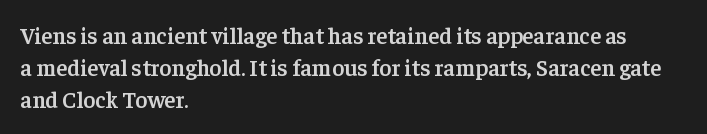
Q: Is the text bold? A: Semi-bold.
Q: Is the text italic (slanted)? A: No, it is upright.
Q: Is the text underlined? A: No.
Q: How is the paragraph aligned? A: Left-aligned.
Q: Is the spacing between letters normal or unusually wide? A: Normal.
Q: Is the spacing between lines tight, normal or loose? A: Normal.
